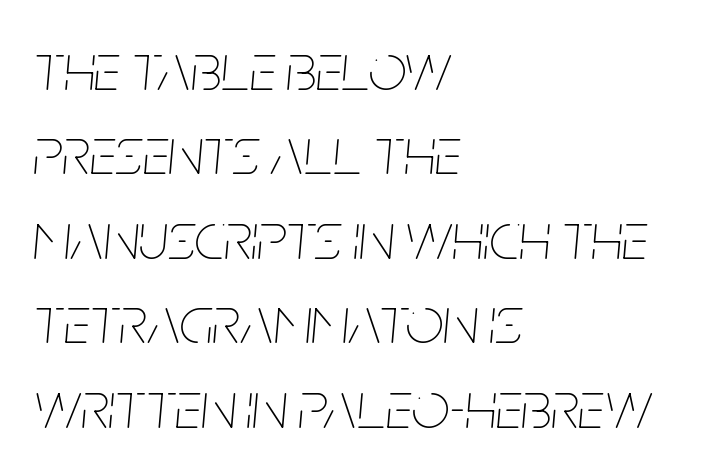
Q: Is the text bold? A: No.
Q: Is the text italic (slanted)? A: Yes, it leans right by about 5 degrees.
Q: Is the text underlined? A: No.
Q: How is the paragraph aligned? A: Left-aligned.
Q: Is the spacing between letters normal or unusually wide? A: Normal.
Q: Is the spacing between lines tight, normal or loose? A: Normal.
Q: Width (condensed, normal, or wide)? A: Condensed.
Q: Stroke contrast? A: Low.
Q: x-height? A: Large.
Q: Monospaced? A: No.
